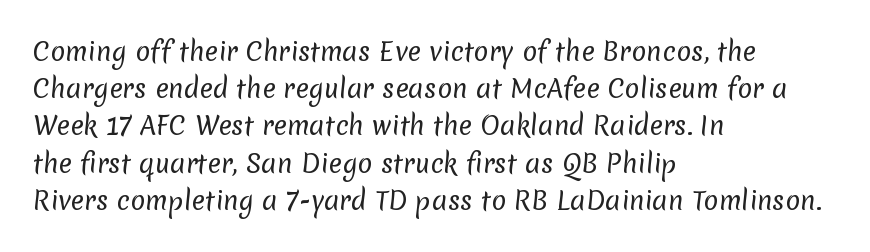
{"bold": "no", "underline": "no", "align": "left", "line_spacing": "normal", "line_spacing_ratio": 1.49, "letter_spacing": "normal", "letter_spacing_em": 0.0, "glyph_px": 25}
